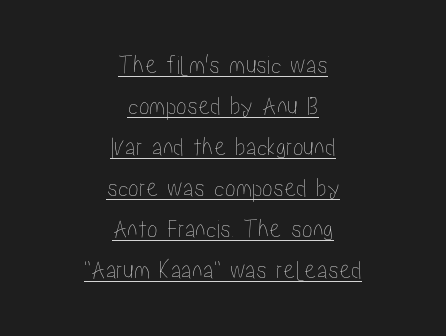
The image shows 27 px text type, upright; set centered, normal line spacing (1.52x), normal letter spacing, underlined.
